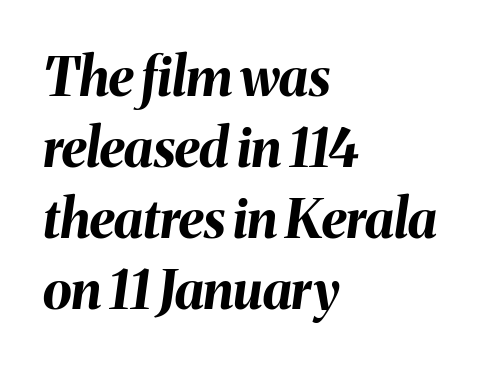
Q: Is the text bold? A: Yes.
Q: Is the text italic (slanted)? A: Yes, it leans right by about 8 degrees.
Q: Is the text underlined? A: No.
Q: How is the paragraph aligned? A: Left-aligned.
Q: Is the spacing between letters normal or unusually wide? A: Normal.
Q: Is the spacing between lines tight, normal or loose? A: Normal.
Q: Width (condensed, normal, or wide)? A: Normal.
Q: Stroke contrast? A: Medium.
Q: x-height? A: Medium.
Q: Monospaced? A: No.
